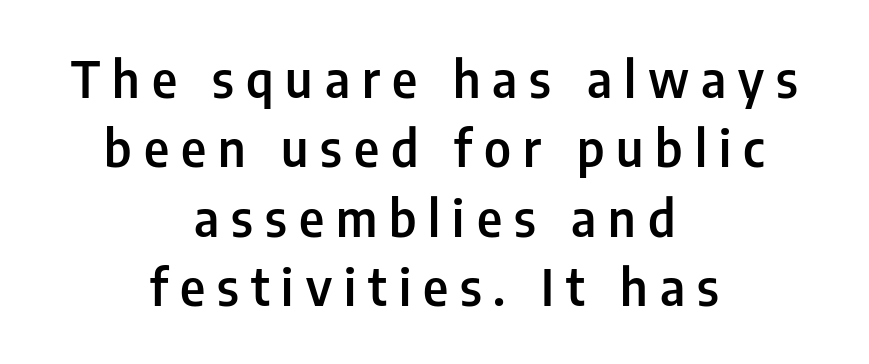
The image shows 50 px semibold, condensed sans-serif type, upright; set centered, normal line spacing (1.39x), unusually wide letter spacing (+0.24 em), not underlined; low stroke contrast and a medium x-height.
